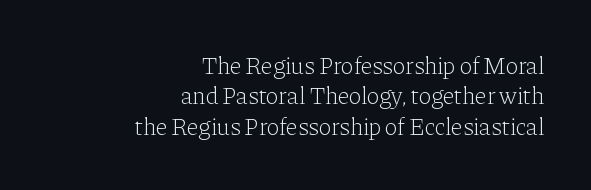
Ordinary non-slanted type is in use. The words here are not underlined. Weight: not bold — regular or lighter. Compared with typical body copy, the letter spacing here is the same. Line spacing here is normal. This rendering uses right alignment, leaving the left contour irregular.
